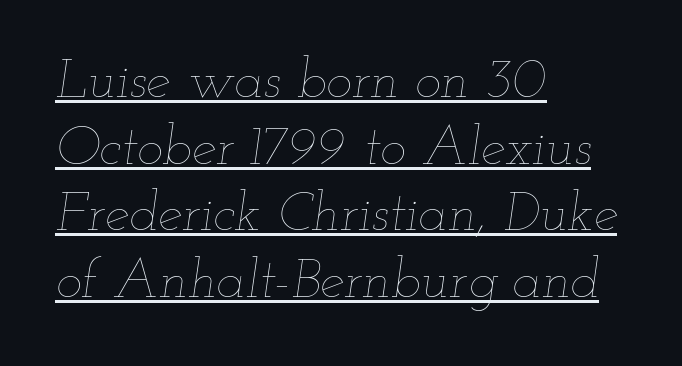
Q: Is the text bold? A: No.
Q: Is the text italic (slanted)? A: Yes, it leans right by about 12 degrees.
Q: Is the text underlined? A: Yes.
Q: How is the paragraph aligned? A: Left-aligned.
Q: Is the spacing between letters normal or unusually wide? A: Normal.
Q: Width (condensed, normal, or wide)? A: Wide.
Q: Stroke contrast? A: Low.
Q: x-height? A: Small.
Q: Monospaced? A: No.
